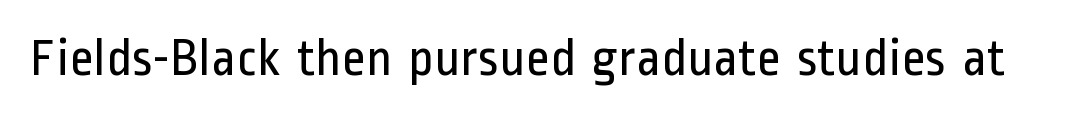
{"serif": "no", "italic": "no", "bold": "no", "weight": "regular", "width": "condensed", "stroke_contrast": "low", "x_height": "medium", "monospaced": "no", "underline": "no", "letter_spacing": "normal", "letter_spacing_em": 0.0, "glyph_px": 53}
